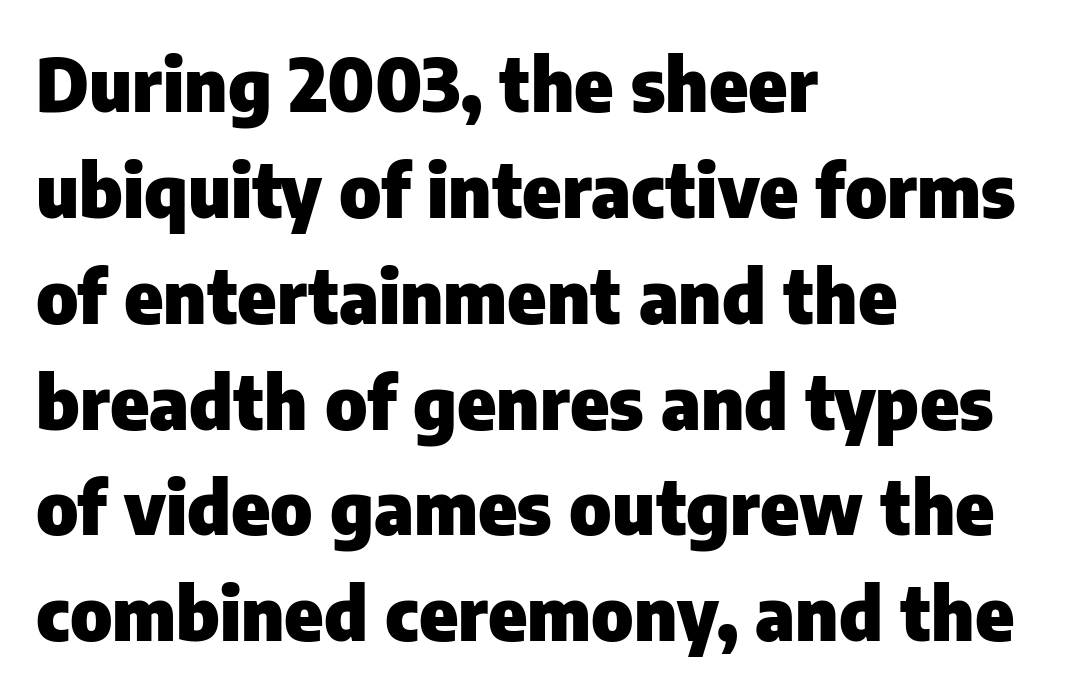
The image shows 73 px heavy sans-serif type, upright; set left-aligned, normal line spacing (1.45x), normal letter spacing, not underlined; low stroke contrast and a medium x-height.
